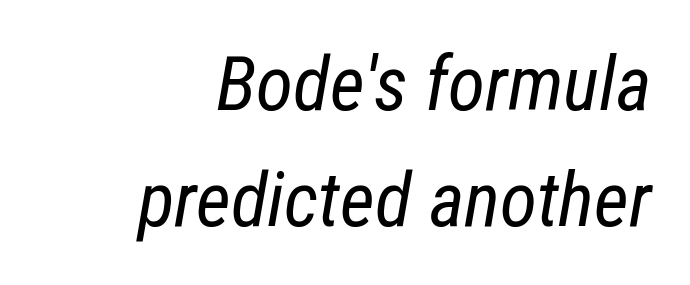
Nobody touched the tracking dial on this one. Does the copy run flush right? Yes — the right margin is perfectly even. Note the varied advance widths — an 'i' is clearly narrower than an 'm'. Does the leading feel generous? No, just average. Underline: absent.
